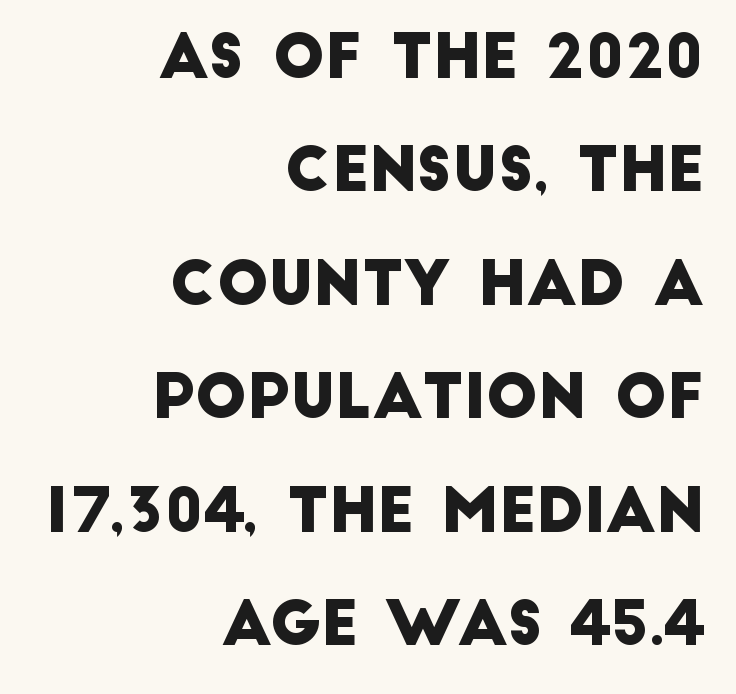
The image shows 61 px sans-serif type; set right-aligned, line spacing 1.86x, normal letter spacing, not underlined; low stroke contrast and a large x-height.
